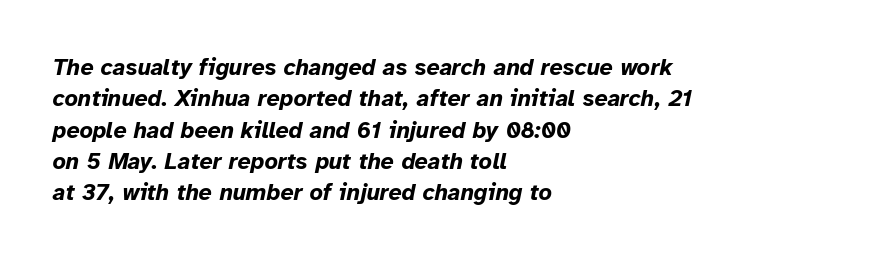
{"italic": "yes", "lean": "right", "slant_degrees": 12, "bold": "yes", "underline": "no", "align": "left", "line_spacing": "normal", "line_spacing_ratio": 1.36, "letter_spacing": "normal", "letter_spacing_em": 0.0, "glyph_px": 23}
